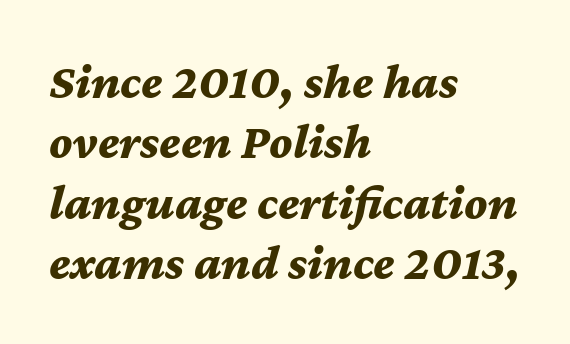
Notice how thick the strokes are: this is what a full bold looks like. Check the space under the baseline: it is left empty. The compositor pushed each line to the left boundary. It's the slanting kind of type.
